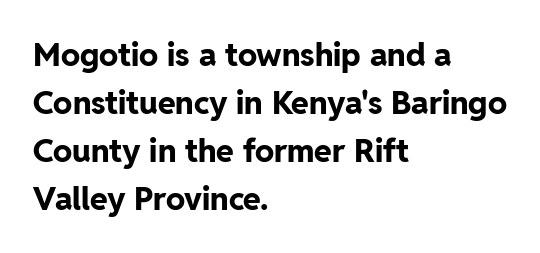
It's the straight-up-and-down kind of type. Tracking value appears to be zero — textbook default spacing. Regarding leading, the lines here are spaced in the standard way. The string is rendered with underlining switched off.
